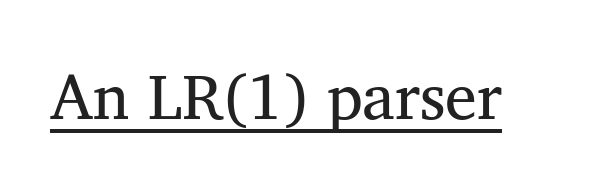
The face used here is rendered with its standard letterfit. The letters advance in unequal steps, a hallmark of proportional type. Typographically, this falls in the serif category. Vertical stems look standard width or narrower in stroke.
